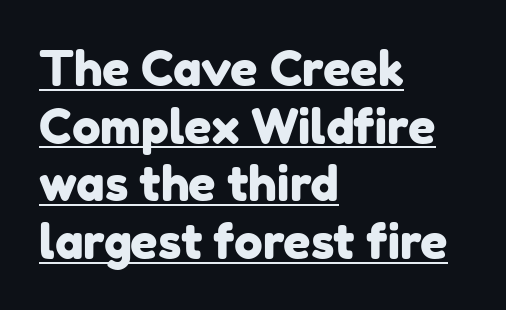
Q: Is the typeface a serif or a sans-serif typeface? A: Sans-serif.
Q: Is the text underlined? A: Yes.
Q: How is the paragraph aligned? A: Left-aligned.
Q: Is the spacing between letters normal or unusually wide? A: Normal.
Q: Width (condensed, normal, or wide)? A: Normal.
Q: Stroke contrast? A: Low.
Q: x-height? A: Medium.
Q: Monospaced? A: No.
